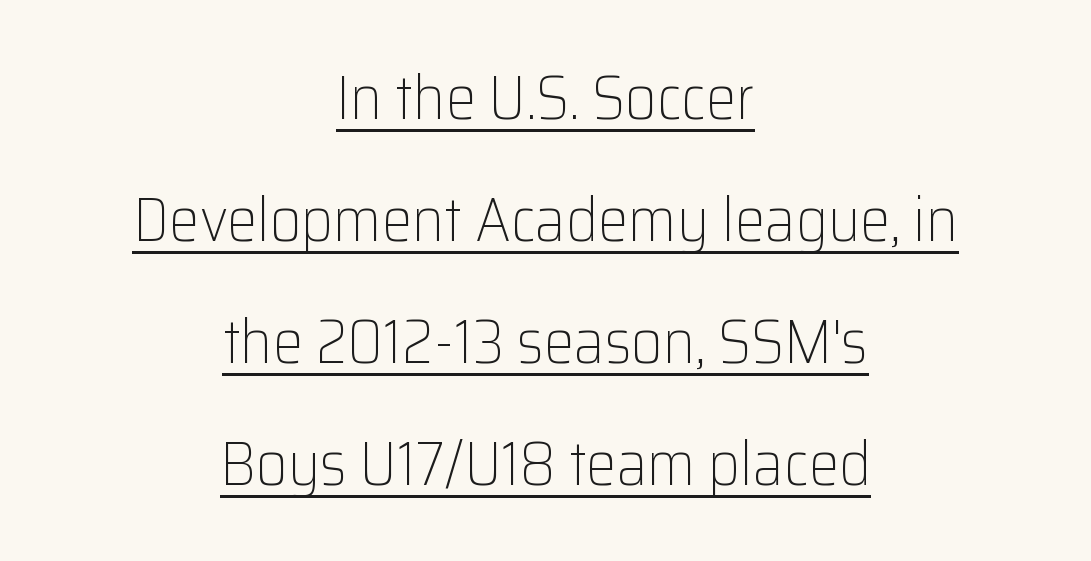
The image shows 61 px light sans-serif type, upright; set centered, loose line spacing (2.0x), normal letter spacing, underlined; low stroke contrast and a medium x-height.
